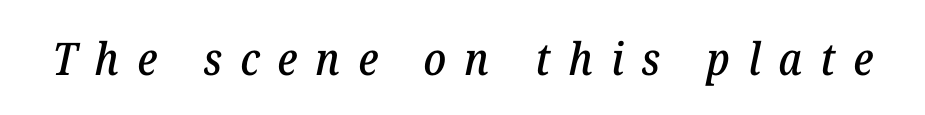
{"serif": "yes", "italic": "yes", "lean": "right", "slant_degrees": 12, "width": "normal", "stroke_contrast": "low", "x_height": "medium", "monospaced": "no", "underline": "no", "letter_spacing": "wide", "letter_spacing_em": 0.4, "glyph_px": 45}
